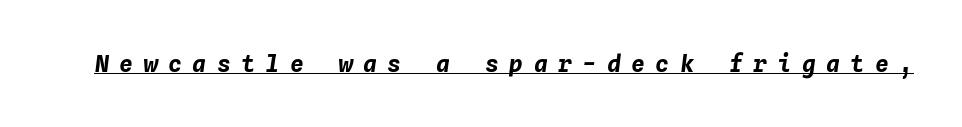
Compared with an ordinary text face, these strokes are far heavier — a full bold. Does extra space separate the letters? Yes, quite a lot of it. Compared with ordinary roman type, these characters are visibly tilted. Every word sits above its own underline.
